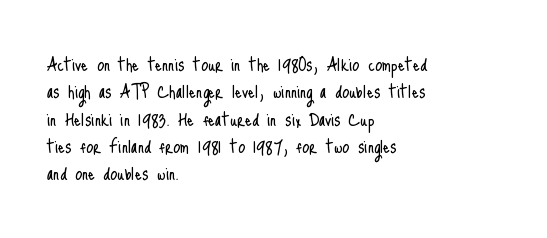
Q: Is the text bold? A: No.
Q: Is the text italic (slanted)? A: No, it is upright.
Q: Is the text underlined? A: No.
Q: How is the paragraph aligned? A: Left-aligned.
Q: Is the spacing between letters normal or unusually wide? A: Normal.
